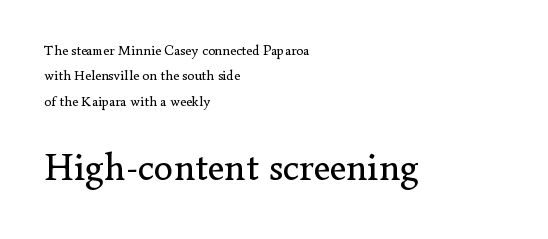
The font's upright variant was chosen for this text. Nobody drew a line under any word here. Counters stay open thanks to moderate or lighter strokes. Does the type have serifs? Yes, each stem ends in a small foot. Glyph-to-glyph distance matches everyday printed text. Horizontally, the lines are justified to the leading edge only.
